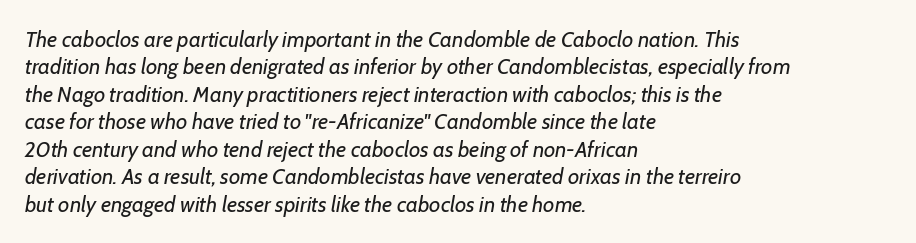
Q: Is the text bold? A: No.
Q: Is the text italic (slanted)? A: Yes, it leans right by about 7 degrees.
Q: Is the text underlined? A: No.
Q: How is the paragraph aligned? A: Left-aligned.
Q: Is the spacing between letters normal or unusually wide? A: Normal.
Q: Is the spacing between lines tight, normal or loose? A: Normal.
